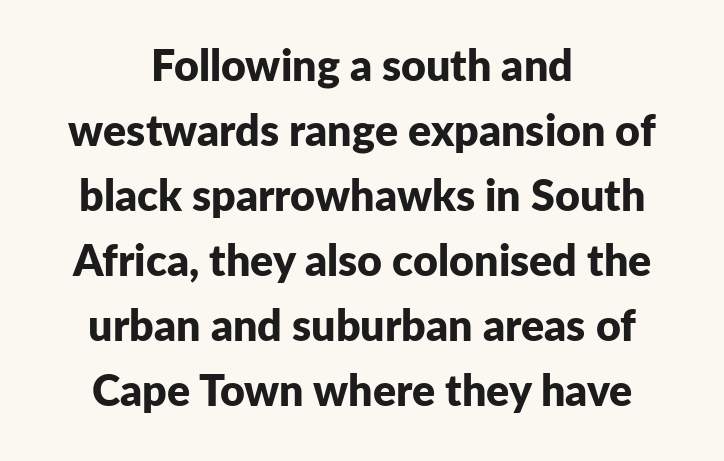
The image shows 43 px bold sans-serif type, upright; set centered, normal line spacing (1.51x), normal letter spacing, not underlined; low stroke contrast and a medium x-height.
